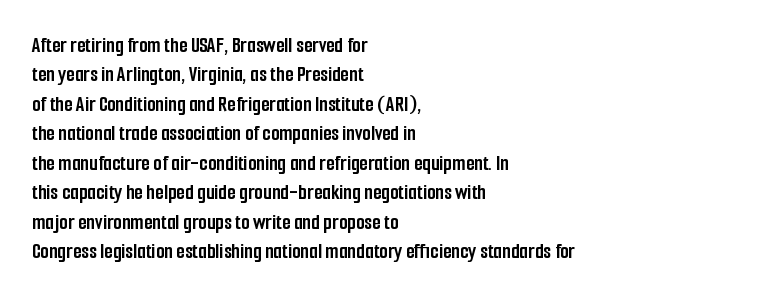
The image shows 22 px bold type, upright; set left-aligned, normal line spacing (1.34x), normal letter spacing, not underlined.
